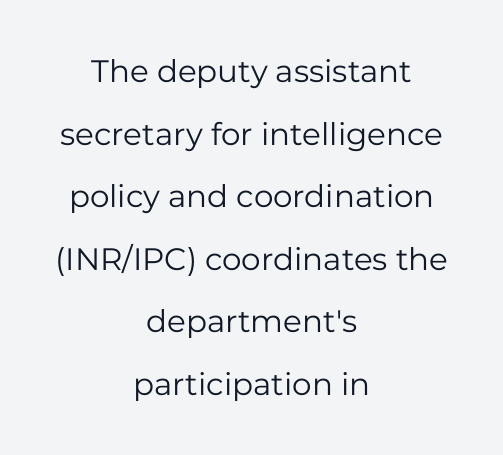
The image shows 31 px regular-weight sans-serif type, upright; set centered, loose line spacing (2.02x), normal letter spacing, not underlined; low stroke contrast and a medium x-height.
